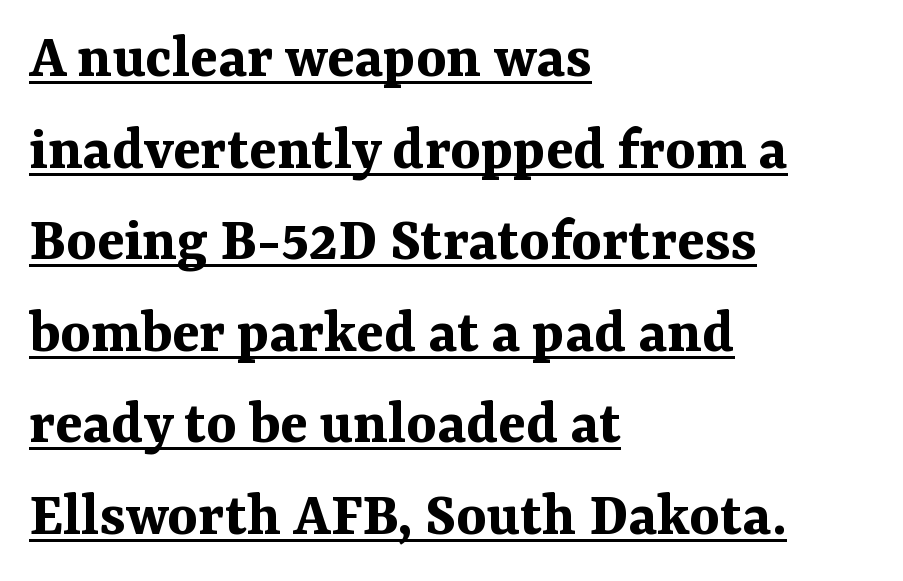
Q: Is the text bold? A: Yes.
Q: Is the text italic (slanted)? A: No, it is upright.
Q: Is the typeface a serif or a sans-serif typeface? A: Serif.
Q: Is the text underlined? A: Yes.
Q: How is the paragraph aligned? A: Left-aligned.
Q: Is the spacing between letters normal or unusually wide? A: Normal.
Q: Is the spacing between lines tight, normal or loose? A: Normal.
Q: Width (condensed, normal, or wide)? A: Normal.
Q: Stroke contrast? A: Medium.
Q: x-height? A: Medium.
Q: Monospaced? A: No.
